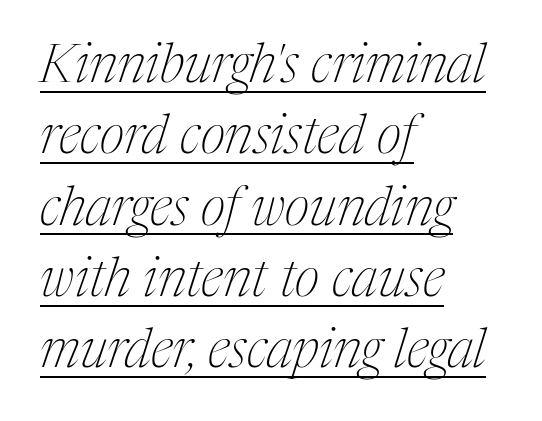
The image shows 54 px thin, condensed serif type, italic (leaning right); set left-aligned, normal line spacing (1.32x), normal letter spacing, underlined; medium stroke contrast and a medium x-height.
